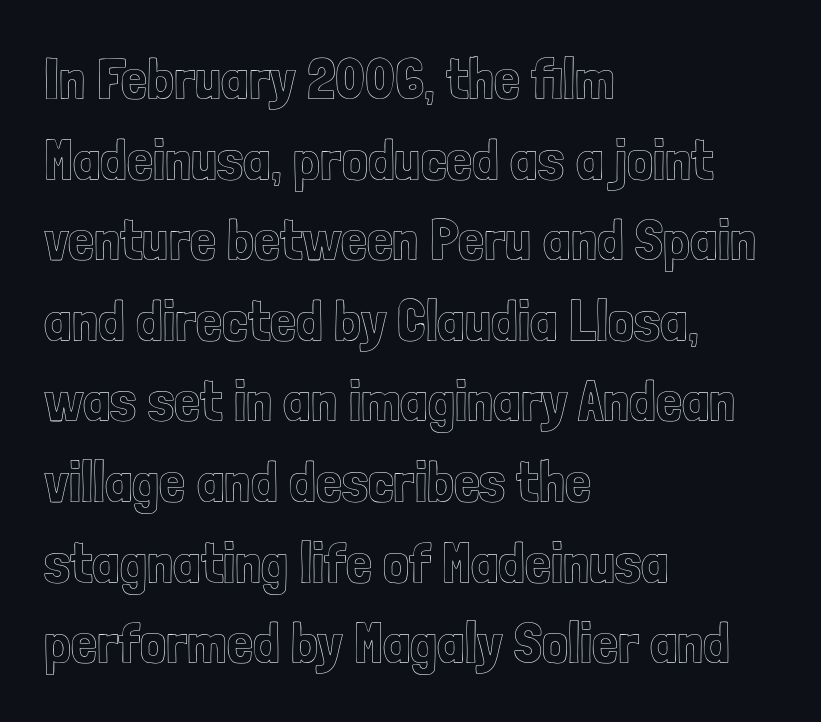
Q: Is the text italic (slanted)? A: No, it is upright.
Q: Is the text underlined? A: No.
Q: How is the paragraph aligned? A: Left-aligned.
Q: Is the spacing between letters normal or unusually wide? A: Normal.
Q: Is the spacing between lines tight, normal or loose? A: Normal.
Q: Width (condensed, normal, or wide)? A: Condensed.
Q: x-height? A: Medium.
Q: Monospaced? A: No.
